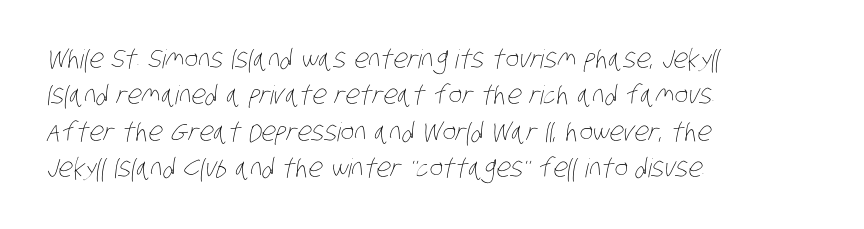
Each line starts at the same left margin while the right side varies. Regarding leading, the lines here are spaced in the standard way. No chunkiness to these letters — they're not bold. The face used here is rendered with its standard letterfit.
